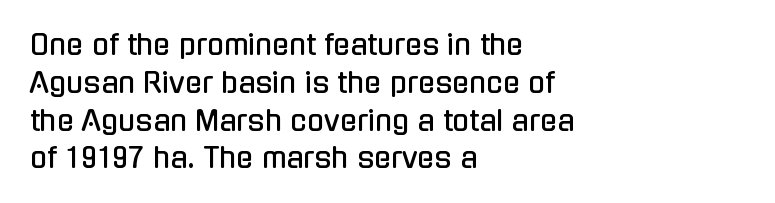
Q: Is the text italic (slanted)? A: No, it is upright.
Q: Is the typeface a serif or a sans-serif typeface? A: Sans-serif.
Q: Is the text underlined? A: No.
Q: How is the paragraph aligned? A: Left-aligned.
Q: Is the spacing between letters normal or unusually wide? A: Normal.
Q: Is the spacing between lines tight, normal or loose? A: Normal.
Q: Width (condensed, normal, or wide)? A: Condensed.
Q: Stroke contrast? A: Low.
Q: x-height? A: Medium.
Q: Monospaced? A: No.
